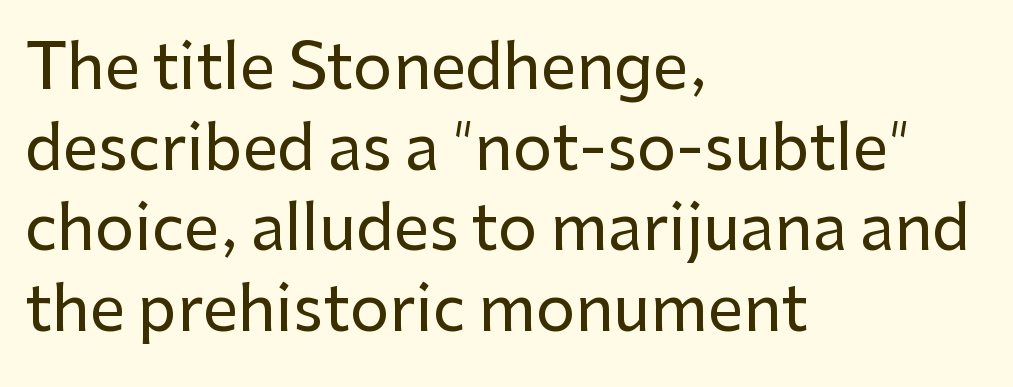
The image shows 62 px sans-serif type, upright; set left-aligned, normal line spacing (1.3x), normal letter spacing, not underlined; low stroke contrast and a medium x-height.
